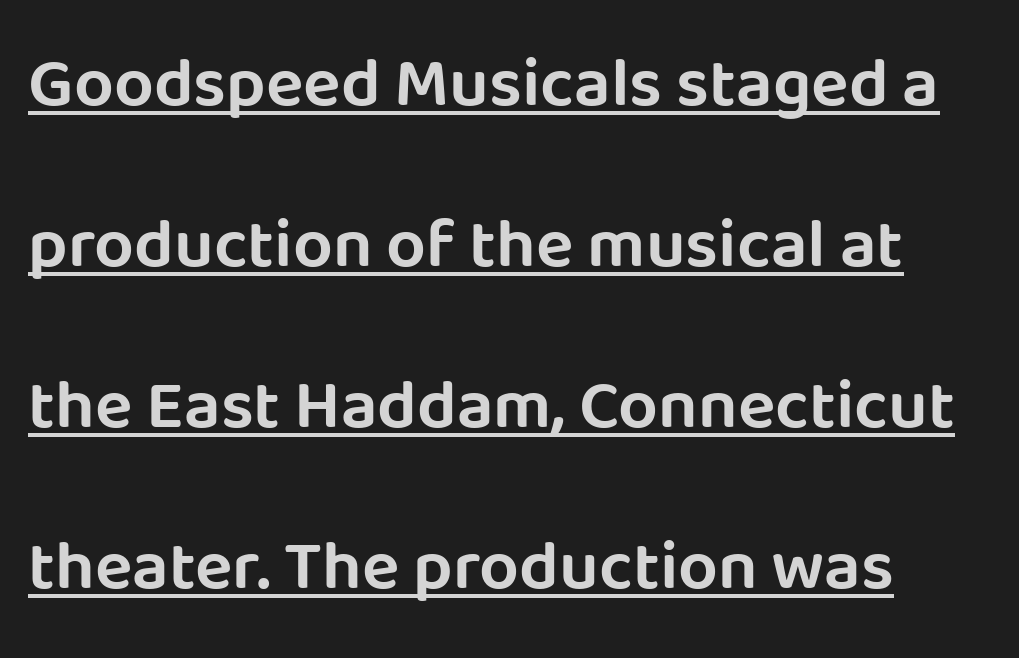
The type is set solid horizontally, with unmodified tracking. The typography opts for an upright posture over an oblique one. Does the leading feel generous? Absolutely, it's lavish. The typesetter has applied underlining to the passage shown.
